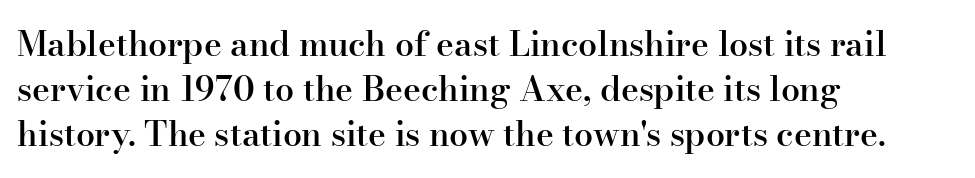
This rendering features lettering with no underline. Which margin do the lines hug? The left one — the right edge is uneven. Compared with typical paragraphs, the rows here are spaced about the same. Looks like regular typesetting: each glyph gets only the width it needs. Spacing between characters is what you'd get straight out of the box. Look at the stroke-to-counter ratio: somewhat heavy, a semibold.
